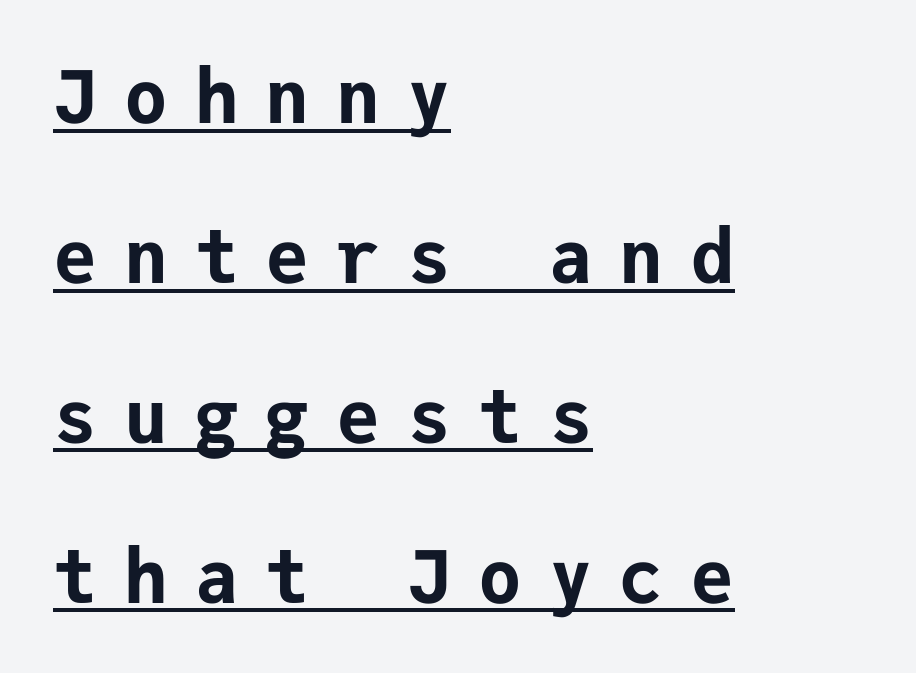
{"serif": "no", "italic": "no", "bold": "yes", "weight": "bold", "width": "normal", "stroke_contrast": "low", "x_height": "medium", "monospaced": "yes", "underline": "yes", "align": "left", "line_spacing": "loose", "line_spacing_ratio": 2.19, "letter_spacing": "wide", "letter_spacing_em": 0.37, "glyph_px": 73}
